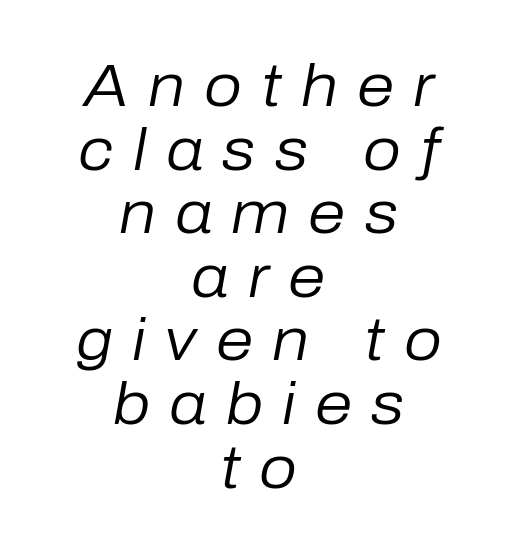
{"italic": "yes", "lean": "right", "slant_degrees": 10, "bold": "no", "weight": "regular", "width": "normal", "stroke_contrast": "low", "x_height": "medium", "monospaced": "no", "underline": "no", "align": "center", "line_spacing": "tight", "line_spacing_ratio": 1.06, "letter_spacing": "wide", "letter_spacing_em": 0.32, "glyph_px": 60}
